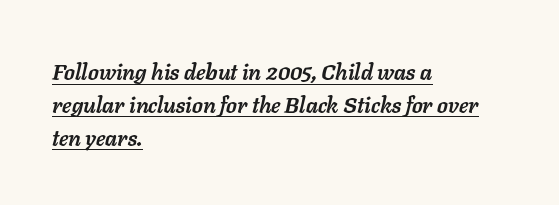
{"italic": "yes", "lean": "right", "slant_degrees": 11, "bold": "yes", "underline": "yes", "align": "left", "line_spacing": "normal", "line_spacing_ratio": 1.49, "letter_spacing": "normal", "letter_spacing_em": 0.0, "glyph_px": 22}
